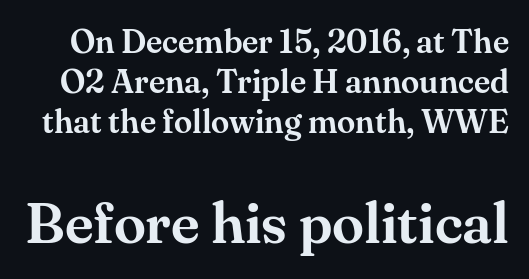
The image shows 58 px serif type, upright; set line spacing 1.21x, normal letter spacing, not underlined; the second (bottom) block is 1.76x larger; medium stroke contrast and a small x-height.
